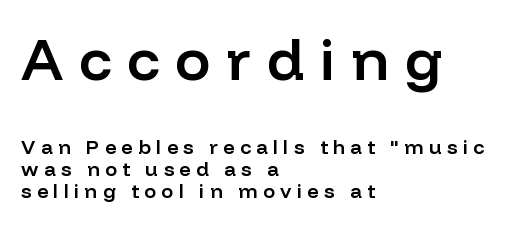
{"serif": "no", "italic": "no", "bold": "semi", "weight": "semibold", "width": "normal", "stroke_contrast": "low", "x_height": "medium", "monospaced": "no", "underline": "no", "align": "left", "line_spacing": "tight", "line_spacing_ratio": 1.11, "letter_spacing": "wide", "letter_spacing_em": 0.27, "larger_block": "first", "size_ratio": 2.95, "glyph_px": 59}
